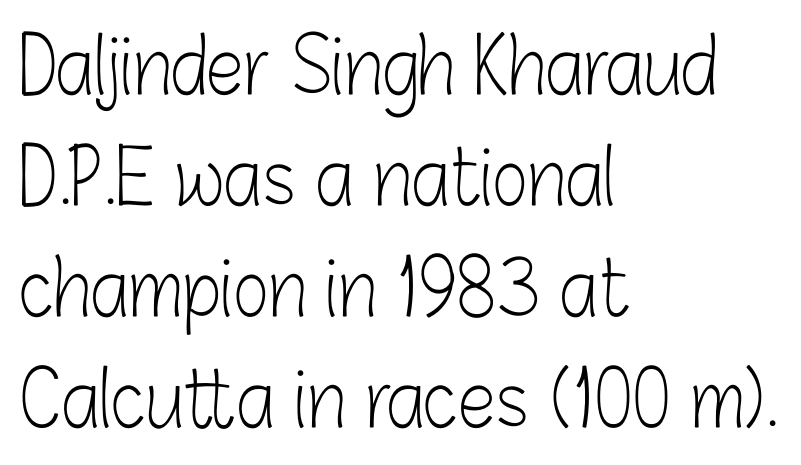
{"serif": "no", "italic": "no", "bold": "no", "weight": "light", "width": "condensed", "stroke_contrast": "low", "x_height": "medium", "monospaced": "no", "underline": "no", "align": "left", "line_spacing": "normal", "line_spacing_ratio": 1.46, "letter_spacing": "normal", "letter_spacing_em": 0.0, "glyph_px": 76}
